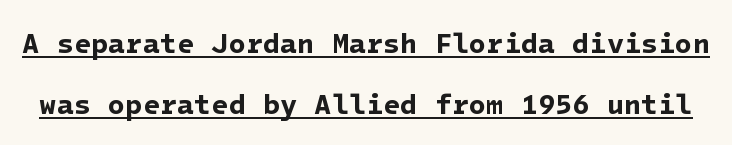
Q: Is the text bold? A: Yes.
Q: Is the typeface a serif or a sans-serif typeface? A: Sans-serif.
Q: Is the text underlined? A: Yes.
Q: Is the spacing between letters normal or unusually wide? A: Normal.
Q: Is the spacing between lines tight, normal or loose? A: Loose.
Q: Width (condensed, normal, or wide)? A: Normal.
Q: Stroke contrast? A: Low.
Q: x-height? A: Medium.
